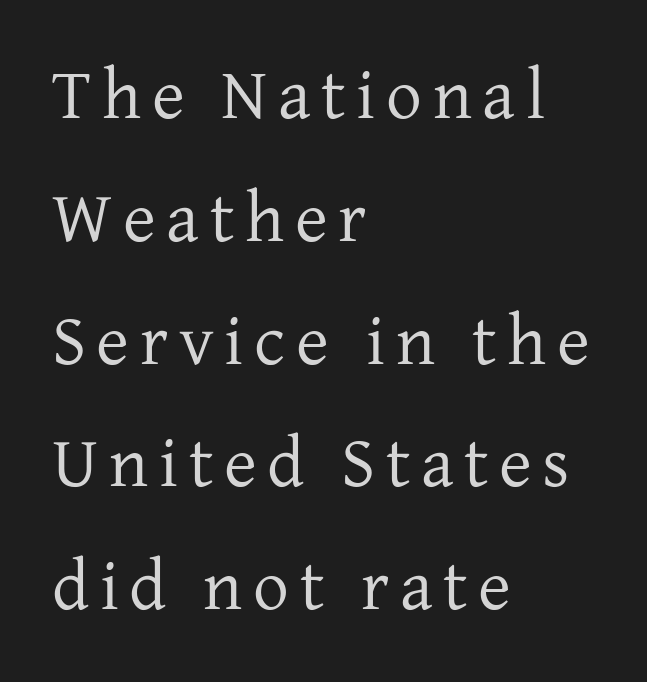
Q: Is the text bold? A: No.
Q: Is the text italic (slanted)? A: No, it is upright.
Q: Is the typeface a serif or a sans-serif typeface? A: Serif.
Q: Is the text underlined? A: No.
Q: How is the paragraph aligned? A: Left-aligned.
Q: Width (condensed, normal, or wide)? A: Normal.
Q: Stroke contrast? A: Low.
Q: x-height? A: Medium.
Q: Monospaced? A: No.
